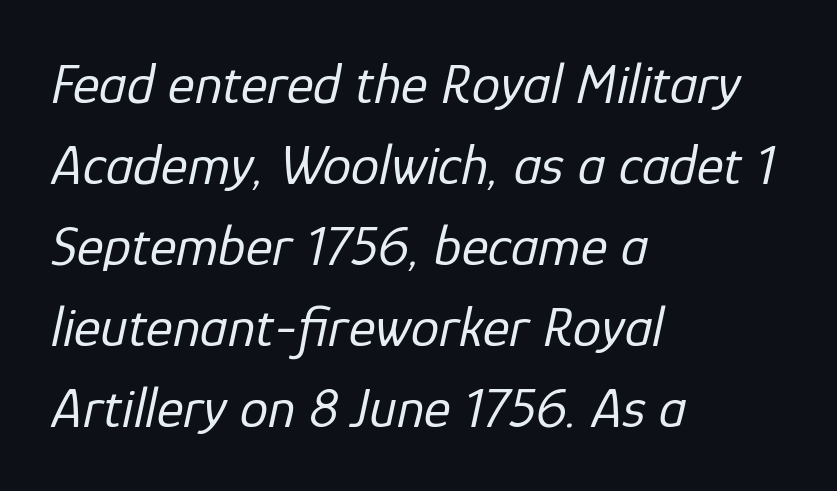
Q: Is the text bold? A: No.
Q: Is the text italic (slanted)? A: Yes, it leans right by about 12 degrees.
Q: Is the text underlined? A: No.
Q: How is the paragraph aligned? A: Left-aligned.
Q: Is the spacing between letters normal or unusually wide? A: Normal.
Q: Is the spacing between lines tight, normal or loose? A: Normal.
Q: Width (condensed, normal, or wide)? A: Normal.
Q: Stroke contrast? A: Low.
Q: x-height? A: Medium.
Q: Monospaced? A: No.
